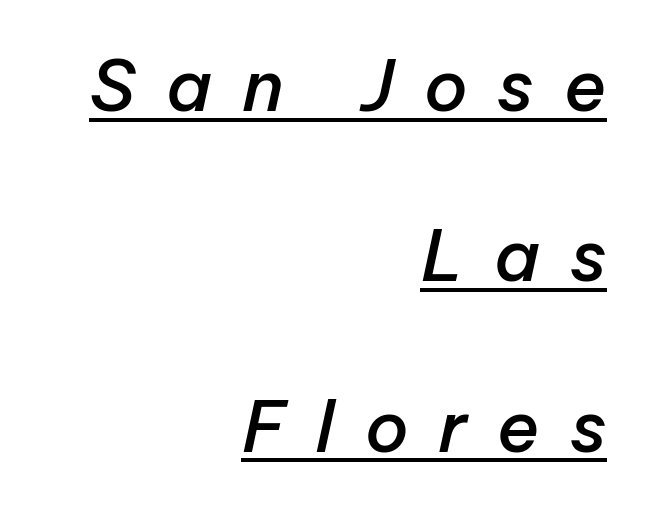
{"italic": "yes", "lean": "right", "slant_degrees": 12, "bold": "semi", "weight": "semibold", "width": "normal", "stroke_contrast": "low", "x_height": "medium", "monospaced": "no", "underline": "yes", "align": "right", "line_spacing": "loose", "line_spacing_ratio": 2.4, "letter_spacing": "wide", "letter_spacing_em": 0.42, "glyph_px": 71}
